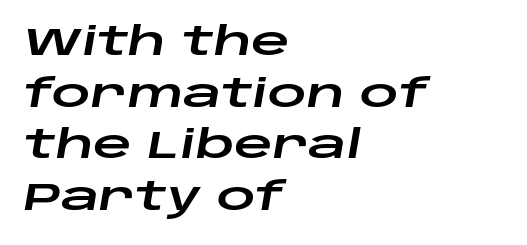
The image shows 38 px wide type, italic (leaning right); set left-aligned, normal line spacing (1.36x), normal letter spacing, not underlined; low stroke contrast and a large x-height.
